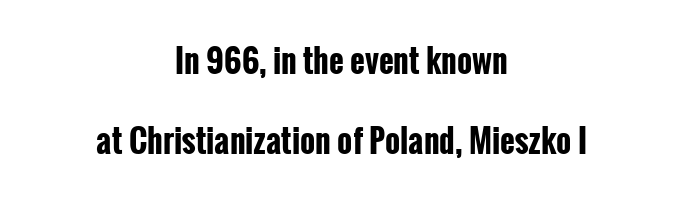
The zone under the glyphs is completely vacant. No feet cap the strokes, marking this as sans-serif type. You could call the tracking neutral — neither tight nor loose. Style check: upright.
